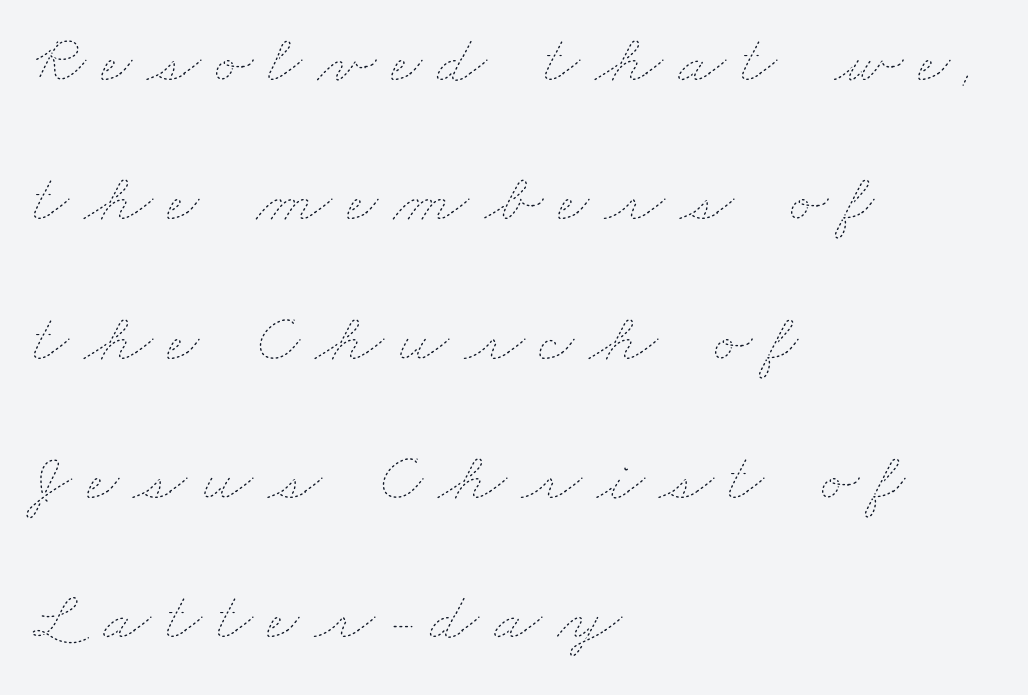
Q: Is the text bold? A: No.
Q: Is the text underlined? A: No.
Q: How is the paragraph aligned? A: Left-aligned.
Q: Is the spacing between letters normal or unusually wide? A: Unusually wide.
Q: Is the spacing between lines tight, normal or loose? A: Loose.
Q: Width (condensed, normal, or wide)? A: Wide.
Q: Stroke contrast? A: Low.
Q: x-height? A: Small.
Q: Monospaced? A: No.
